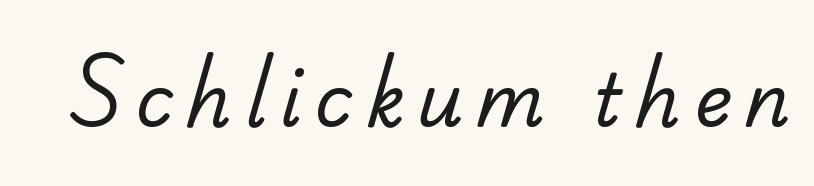
{"serif": "no", "bold": "no", "weight": "regular", "width": "normal", "stroke_contrast": "low", "x_height": "small", "monospaced": "no", "underline": "no", "glyph_px": 72}
